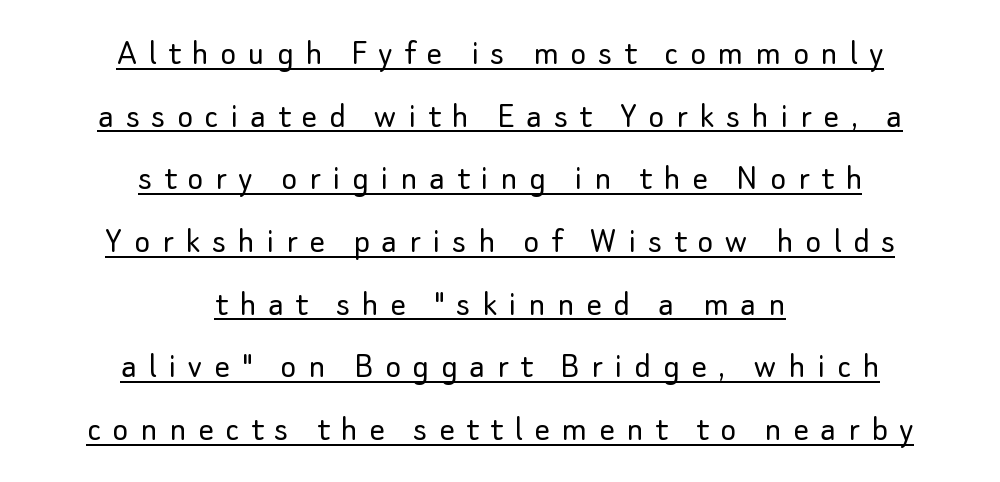
The image shows 38 px light sans-serif type, upright; set centered, normal line spacing (1.65x), unusually wide letter spacing (+0.31 em), underlined; low stroke contrast and a small x-height.
